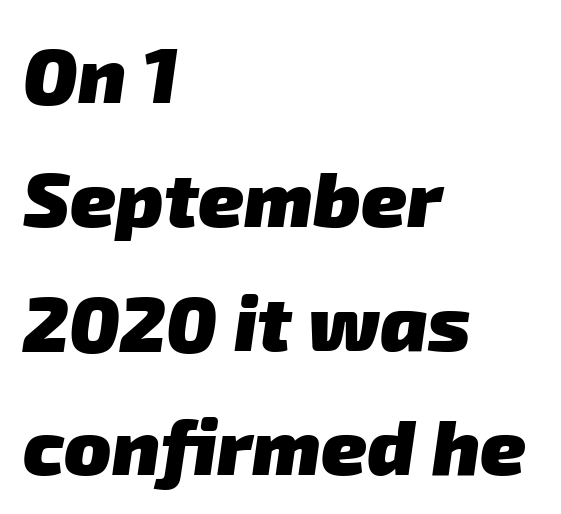
{"serif": "no", "bold": "yes", "weight": "heavy", "width": "normal", "stroke_contrast": "low", "x_height": "medium", "monospaced": "no", "underline": "no", "align": "left", "line_spacing": "normal", "line_spacing_ratio": 1.59, "letter_spacing": "normal", "letter_spacing_em": 0.0, "glyph_px": 78}
